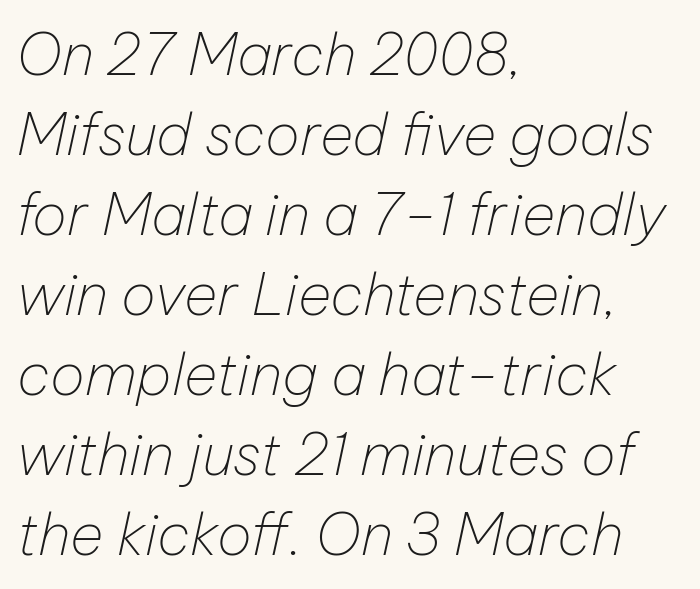
{"italic": "yes", "lean": "right", "slant_degrees": 12, "bold": "no", "weight": "thin", "width": "normal", "stroke_contrast": "low", "x_height": "medium", "monospaced": "no", "underline": "no", "align": "left", "line_spacing": "normal", "line_spacing_ratio": 1.38, "letter_spacing": "normal", "letter_spacing_em": 0.0, "glyph_px": 58}
